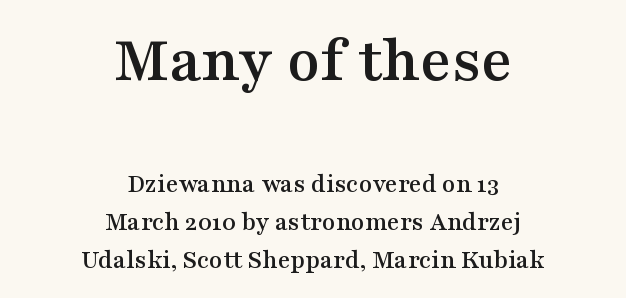
{"serif": "yes", "italic": "no", "width": "wide", "stroke_contrast": "medium", "x_height": "medium", "monospaced": "no", "underline": "no", "align": "center", "line_spacing": "normal", "line_spacing_ratio": 1.41, "letter_spacing": "normal", "letter_spacing_em": 0.0, "larger_block": "first", "size_ratio": 2.48, "glyph_px": 67}
